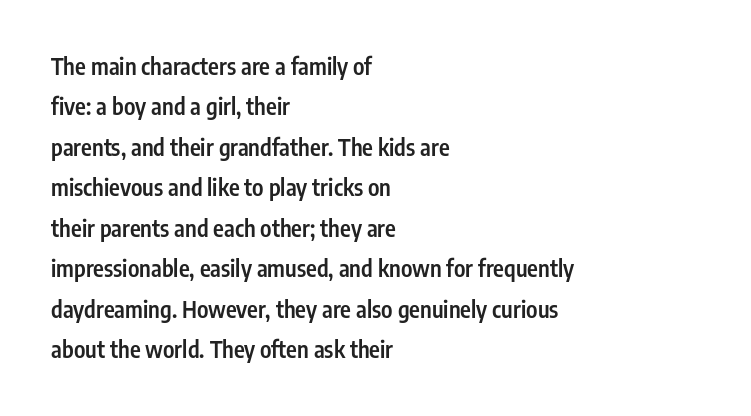
A roman cut, with each character standing at attention. The gap between lines stays unmarked. Students, this is semibold: more ink than regular, less than bold. The text block is weighted toward the left margin, trailing off unevenly rightward.
